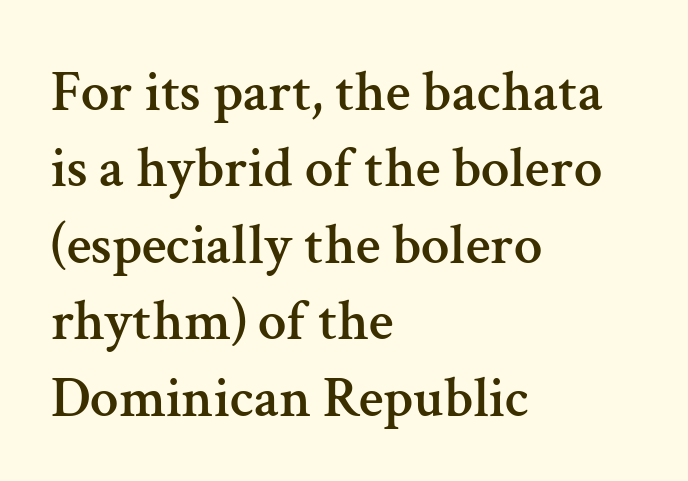
The image shows 57 px serif type, upright; set left-aligned, normal line spacing (1.34x), normal letter spacing, not underlined; medium stroke contrast and a medium x-height.
